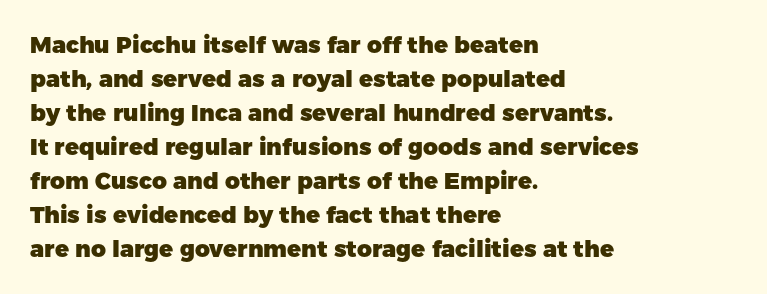
{"italic": "no", "bold": "yes", "underline": "no", "align": "left", "line_spacing": "normal", "line_spacing_ratio": 1.48, "letter_spacing": "normal", "letter_spacing_em": 0.0, "glyph_px": 23}
